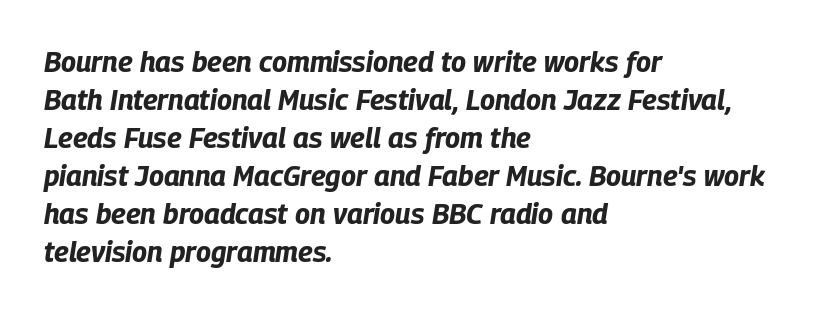
Q: Is the text bold? A: Yes.
Q: Is the text italic (slanted)? A: Yes, it leans right by about 9 degrees.
Q: Is the text underlined? A: No.
Q: How is the paragraph aligned? A: Left-aligned.
Q: Is the spacing between letters normal or unusually wide? A: Normal.
Q: Is the spacing between lines tight, normal or loose? A: Normal.
Q: Width (condensed, normal, or wide)? A: Condensed.
Q: Stroke contrast? A: Low.
Q: x-height? A: Large.
Q: Monospaced? A: No.
